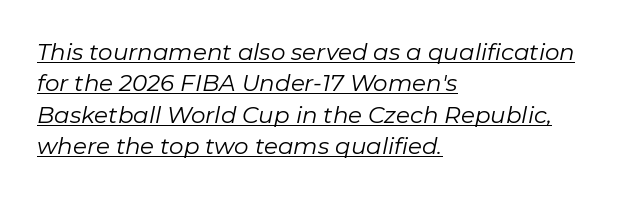
The image shows 23 px text type, italic (leaning right); set left-aligned, normal line spacing (1.36x), normal letter spacing, underlined.
